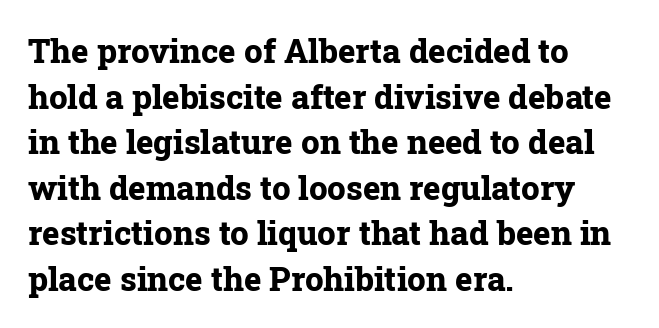
The image shows 33 px bold serif type, upright; set left-aligned, normal line spacing (1.38x), normal letter spacing, not underlined; low stroke contrast and a medium x-height.
